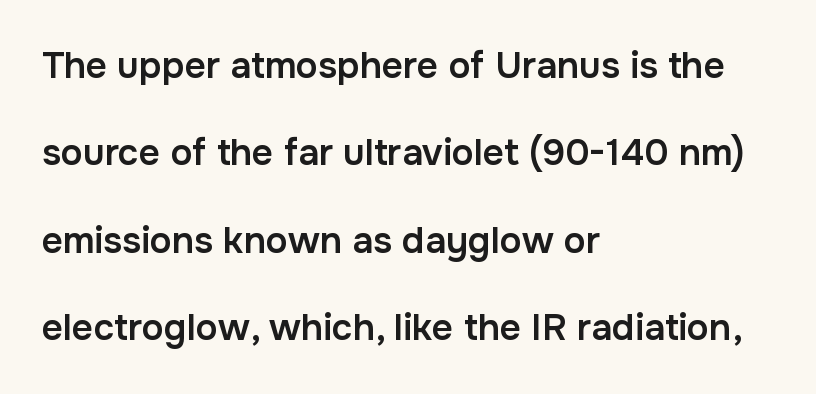
{"serif": "no", "italic": "no", "bold": "semi", "weight": "semibold", "width": "normal", "stroke_contrast": "low", "x_height": "medium", "monospaced": "no", "underline": "no", "align": "left", "line_spacing": "loose", "line_spacing_ratio": 2.36, "letter_spacing": "normal", "letter_spacing_em": 0.0, "glyph_px": 37}
